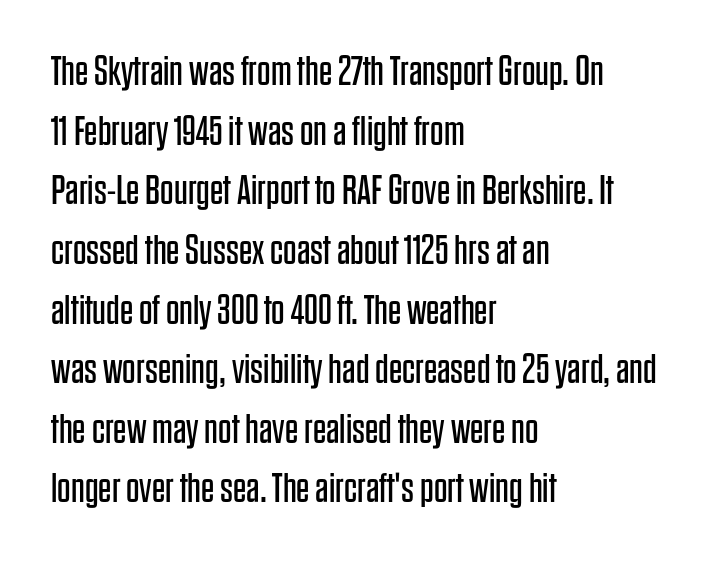
Q: Is the text bold? A: No.
Q: Is the text italic (slanted)? A: No, it is upright.
Q: Is the typeface a serif or a sans-serif typeface? A: Sans-serif.
Q: Is the text underlined? A: No.
Q: How is the paragraph aligned? A: Left-aligned.
Q: Is the spacing between letters normal or unusually wide? A: Normal.
Q: Is the spacing between lines tight, normal or loose? A: Normal.
Q: Width (condensed, normal, or wide)? A: Condensed.
Q: Stroke contrast? A: Low.
Q: x-height? A: Large.
Q: Monospaced? A: No.
